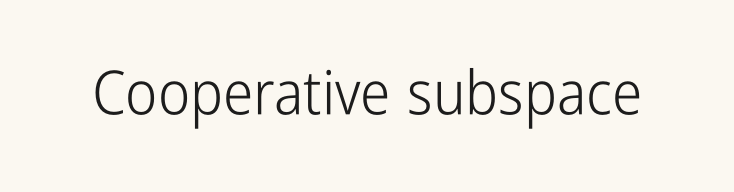
The gap between lines stays unmarked. Type style note: lacks serifs. Heaviness? Minimal to ordinary, like unemphasized prose. Tracking here is standard; glyphs follow each other at the usual distance. The letters stand straight up with perfectly vertical stems.
